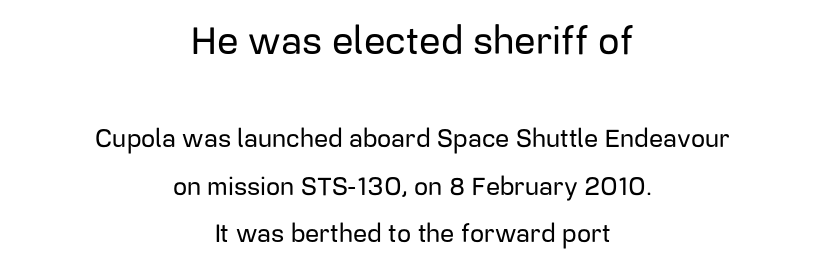
Type without underlining. A roman cut, with each character standing at attention. Is this a sans? Yes — the strokes have no serifs. Airy leading.
